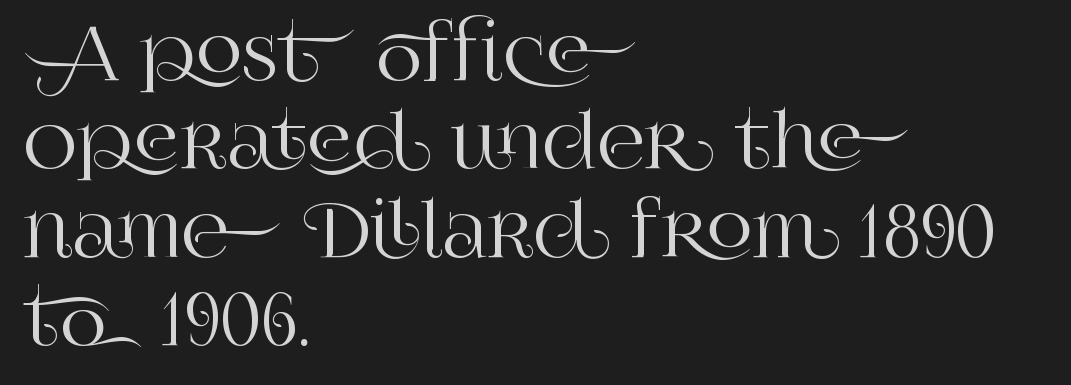
The letterforms sit shoulder to shoulder at normal distance. The face used here is proportionally spaced, like ordinary book or web type. A student would call this left alignment; a typographer would say flush left, rag right. Serif or sans? Serif — the stroke terminals have little feet.
